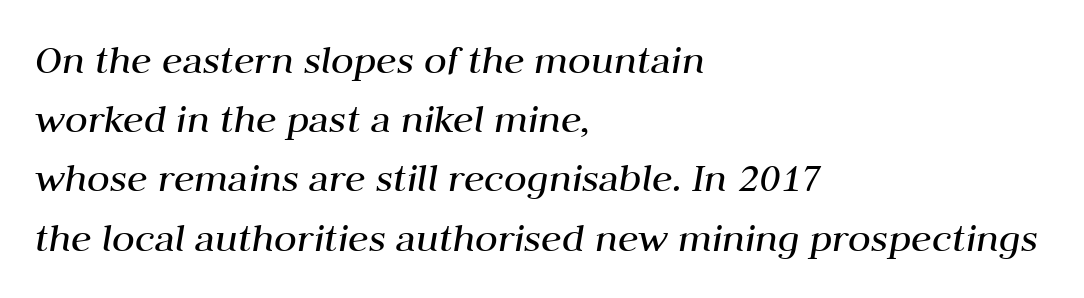
Interline gaps are of average width in this sample. The letterforms sit at book weight or below. Does the lettering tilt? It does — this is italic. The string is rendered with underlining switched off. Students, note that the glyphs here touch the page at normal intervals.
